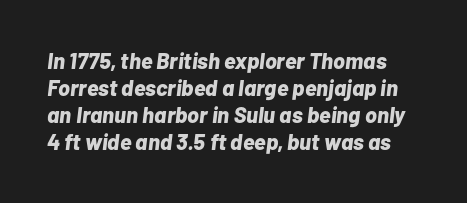
The image shows 22 px bold type, italic (leaning right); set line spacing 1.23x, normal letter spacing, not underlined.
